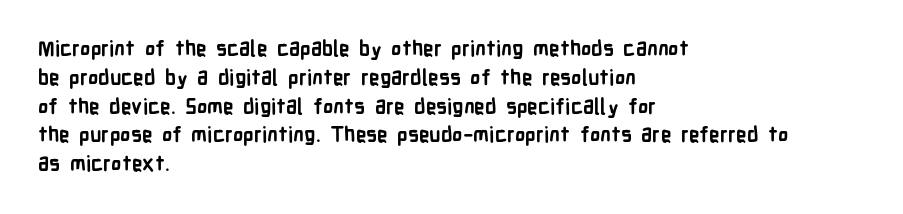
The image shows 21 px bold type, upright; set left-aligned, normal line spacing (1.37x), normal letter spacing, not underlined.
